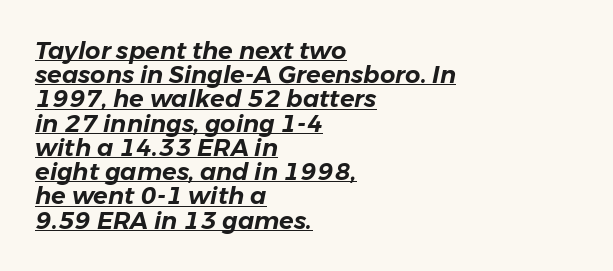
Letter spacing: default. There's an unmistakable incline to the writing here. A typesetter would call this leading minimal, almost set solid. Honestly, the underline is the first thing you notice here.
